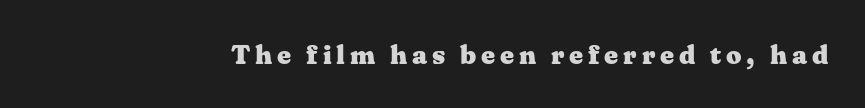
{"italic": "no", "bold": "yes", "underline": "no", "glyph_px": 27}
